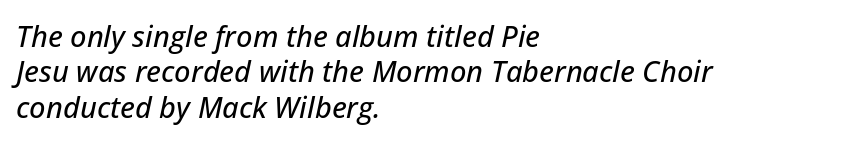
The rendering uses natural spacing where letterforms have individual widths. Typeset ragged right — the left edge is the straight one. The glyphs are unaccompanied by any horizontal stroke below them. The horizontal fit of the characters is conventional and even. Notice how the stems are inclined rather than vertical — that's the hallmark of italics.
